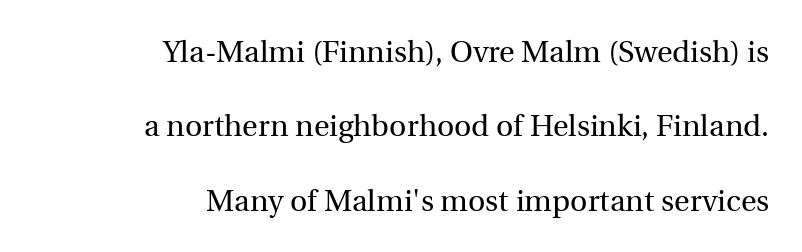
{"serif": "yes", "italic": "no", "bold": "no", "weight": "regular", "width": "normal", "x_height": "medium", "monospaced": "no", "underline": "no", "align": "right", "line_spacing": "loose", "line_spacing_ratio": 2.48, "letter_spacing": "normal", "letter_spacing_em": 0.0, "glyph_px": 30}
